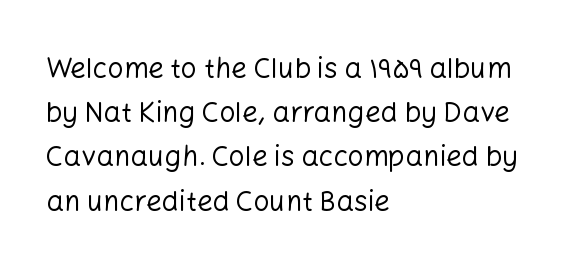
{"serif": "no", "italic": "no", "bold": "no", "weight": "regular", "width": "normal", "stroke_contrast": "low", "x_height": "medium", "monospaced": "no", "underline": "no", "align": "left", "line_spacing": "normal", "line_spacing_ratio": 1.58, "letter_spacing": "normal", "letter_spacing_em": 0.0, "glyph_px": 28}
